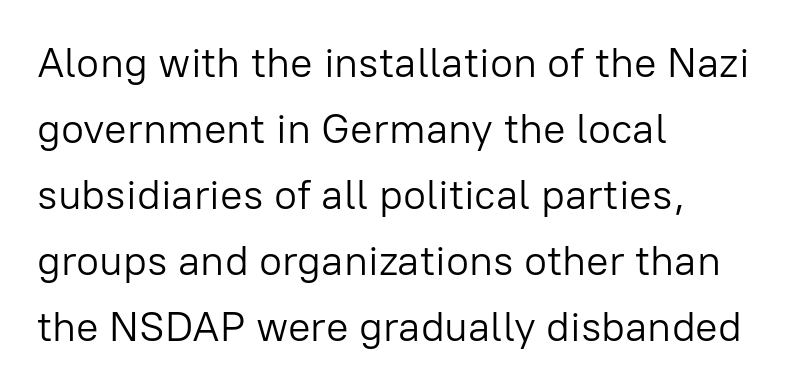
The image shows 42 px light sans-serif type, upright; set left-aligned, normal line spacing (1.57x), normal letter spacing, not underlined; low stroke contrast and a medium x-height.
